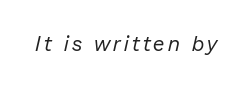
The image shows 21 px text type, italic (leaning right); set not underlined.
